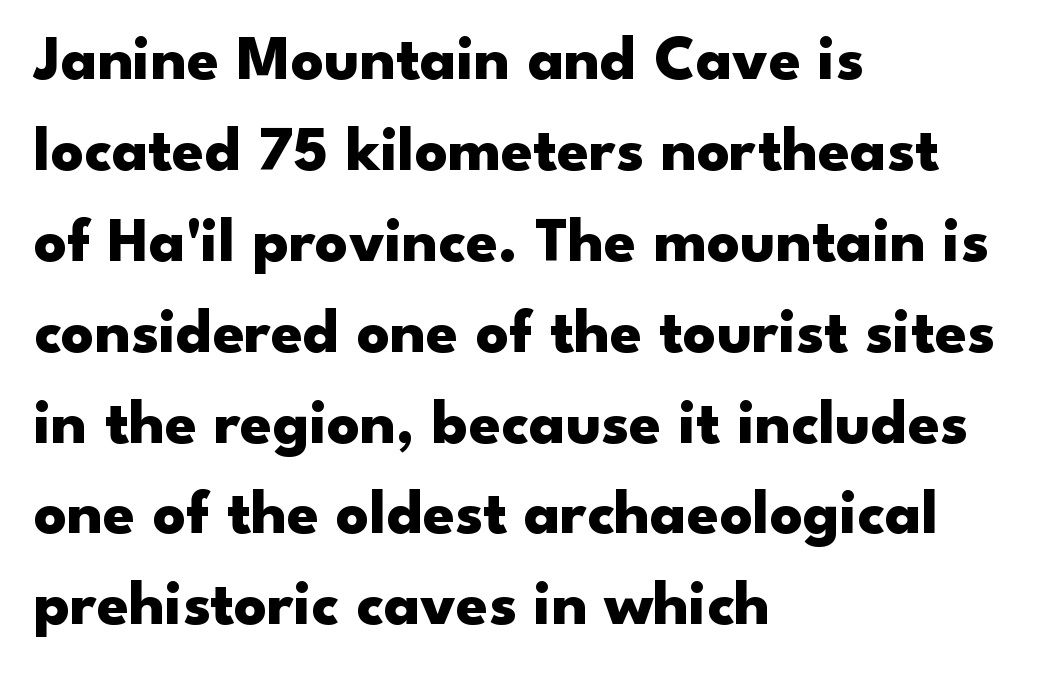
Upright lettering throughout. All the whitespace from short lines collects on the right. Each row of text sits above clean, open space. The type is set solid horizontally, with unmodified tracking. You could not count columns in this text — the font is proportionally spaced.
